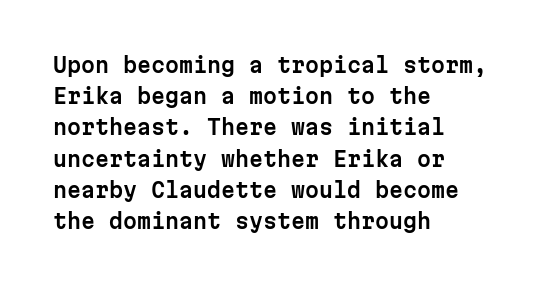
Q: Is the text italic (slanted)? A: No, it is upright.
Q: Is the text underlined? A: No.
Q: How is the paragraph aligned? A: Left-aligned.
Q: Is the spacing between letters normal or unusually wide? A: Normal.
Q: Is the spacing between lines tight, normal or loose? A: Normal.
